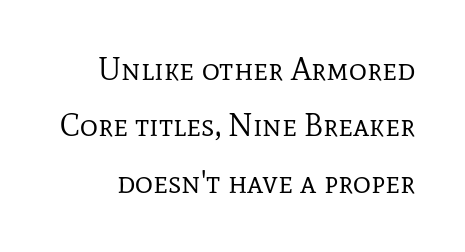
Observe the ordinary spacing: letters are neighbours, not strangers. Beneath every word, the page is bare. Stroke mass is kept to a normal reading level or below. You can tell it's not italic because the verticals are truly vertical. Classification — serif.
